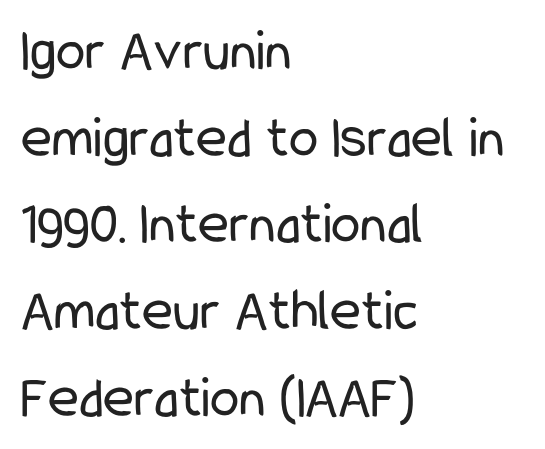
Tracking value appears to be zero — textbook default spacing. These lines are rendered in a variable-pitch font. Check the space under the baseline: it is left empty. Nothing sits at the stroke ends, so this counts as sans-serif. The setting favours the left margin, as ordinary paragraphs usually do.
